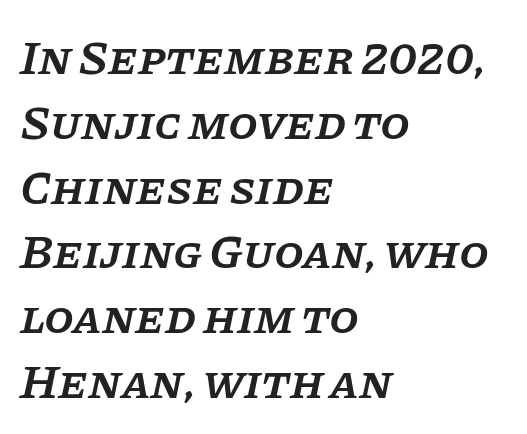
{"serif": "yes", "italic": "yes", "lean": "right", "slant_degrees": 11, "bold": "semi", "weight": "semibold", "width": "normal", "stroke_contrast": "low", "x_height": "large", "monospaced": "no", "underline": "no", "align": "left", "line_spacing": "normal", "line_spacing_ratio": 1.35, "letter_spacing": "normal", "letter_spacing_em": 0.0, "glyph_px": 48}
